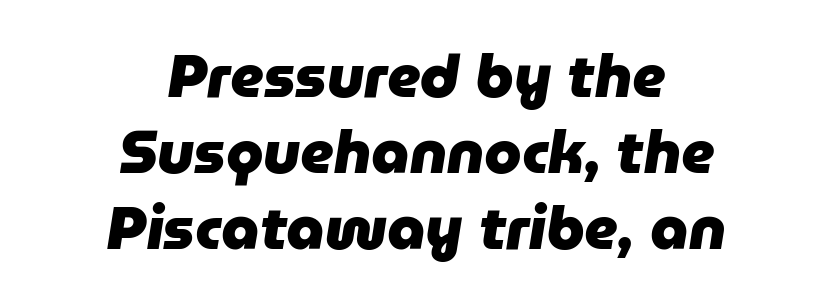
The whole block is typeset with a tilt. Note the varied advance widths — an 'i' is clearly narrower than an 'm'. The sample has been set heavy, in full bold. Underlining? Definitely not there. If you folded the block vertically in half, each line would mirror itself in length. Line spacing here is normal.
